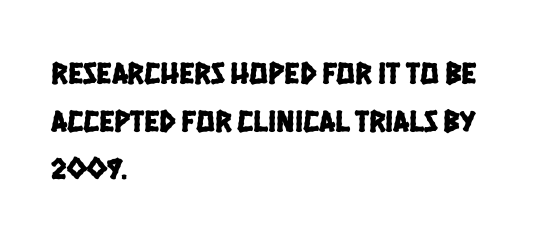
{"serif": "no", "width": "condensed", "stroke_contrast": "low", "x_height": "large", "monospaced": "no", "underline": "no", "align": "left", "line_spacing": "normal", "line_spacing_ratio": 1.54, "letter_spacing": "normal", "letter_spacing_em": 0.0, "glyph_px": 31}
